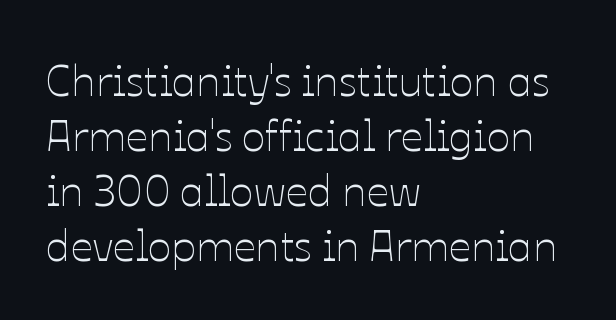
The image shows 44 px thin type, upright; set left-aligned, normal line spacing (1.25x), normal letter spacing, not underlined; low stroke contrast and a medium x-height.
